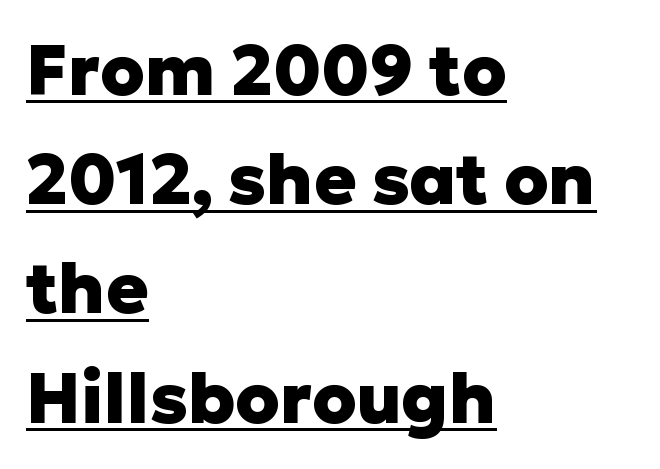
Q: Is the text bold? A: Yes.
Q: Is the text italic (slanted)? A: No, it is upright.
Q: Is the typeface a serif or a sans-serif typeface? A: Sans-serif.
Q: Is the text underlined? A: Yes.
Q: How is the paragraph aligned? A: Left-aligned.
Q: Is the spacing between letters normal or unusually wide? A: Normal.
Q: Is the spacing between lines tight, normal or loose? A: Normal.
Q: Width (condensed, normal, or wide)? A: Normal.
Q: Stroke contrast? A: Low.
Q: x-height? A: Medium.
Q: Monospaced? A: No.
